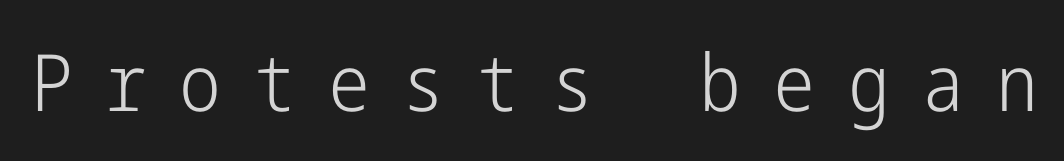
Q: Is the text bold? A: No.
Q: Is the text italic (slanted)? A: No, it is upright.
Q: Is the typeface a serif or a sans-serif typeface? A: Sans-serif.
Q: Is the text underlined? A: No.
Q: Is the spacing between letters normal or unusually wide? A: Unusually wide.
Q: Width (condensed, normal, or wide)? A: Condensed.
Q: Stroke contrast? A: Low.
Q: x-height? A: Medium.
